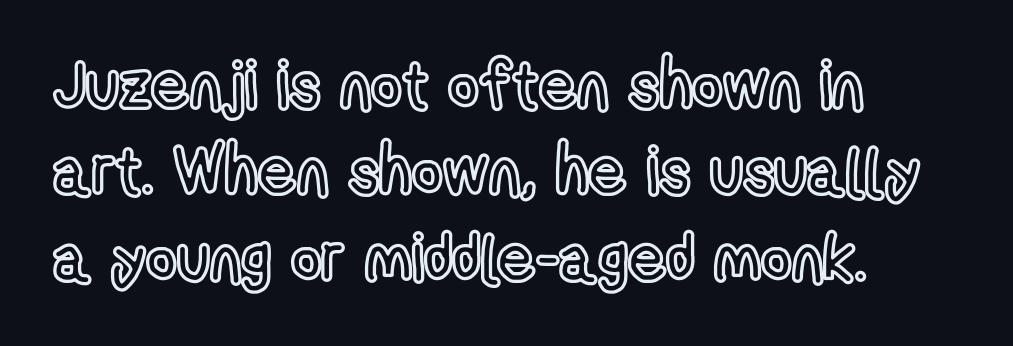
Q: Is the text italic (slanted)? A: No, it is upright.
Q: Is the text underlined? A: No.
Q: How is the paragraph aligned? A: Left-aligned.
Q: Is the spacing between letters normal or unusually wide? A: Normal.
Q: Is the spacing between lines tight, normal or loose? A: Normal.
Q: Width (condensed, normal, or wide)? A: Condensed.
Q: x-height? A: Medium.
Q: Monospaced? A: No.
